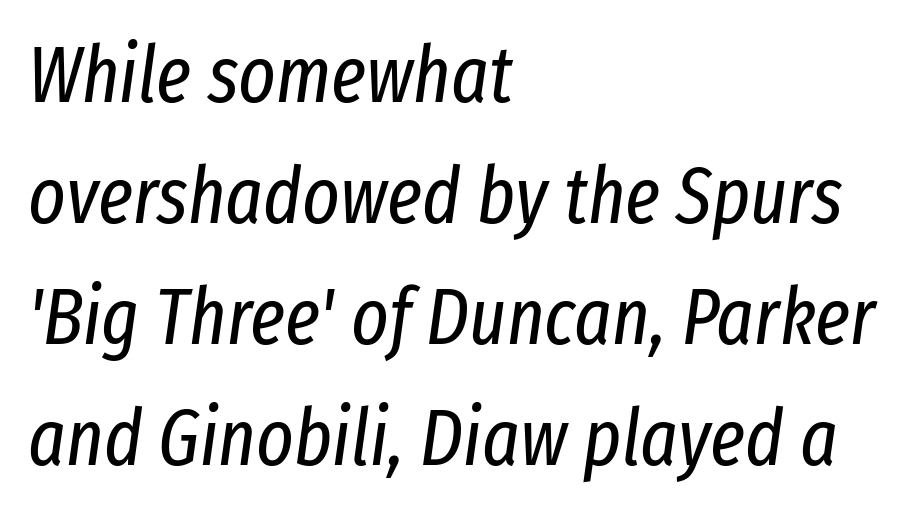
Stem width sits at or under what a default text font uses. In terms of posture, this sample is oblique. The leading is moderate, giving the passage an even texture. Check under the words: just untouched page.
